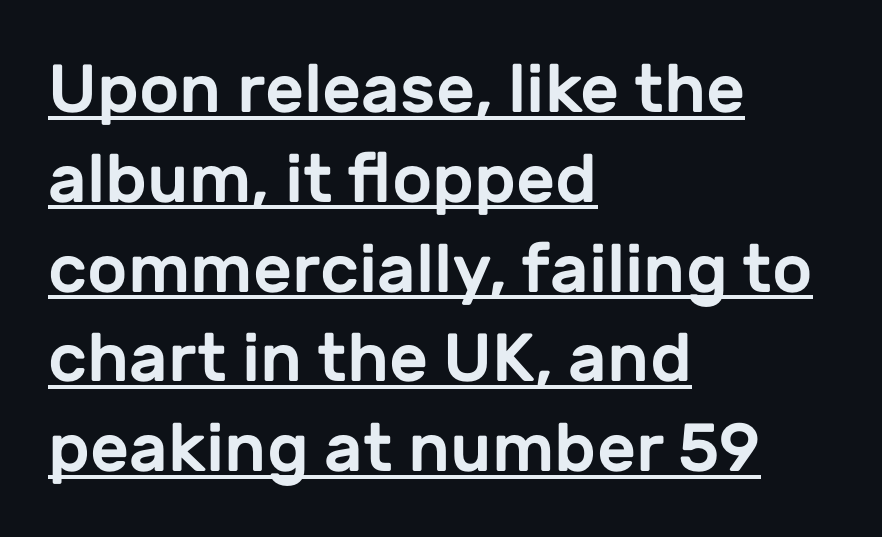
The image shows 68 px sans-serif type, upright; set left-aligned, normal line spacing (1.32x), normal letter spacing, underlined; low stroke contrast and a medium x-height.
